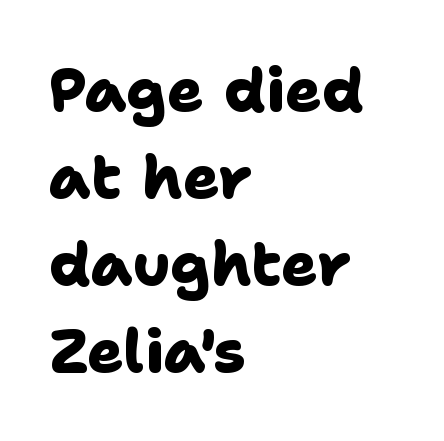
Does extra space separate the letters? No, they use regular spacing. The lines sit at an ordinary, default distance from one another. Each letter keeps its own natural width here, so spacing adapts to shape. The letters are bold, with thick, heavy strokes. Caption: multi-line text, flush left, ragged right.
